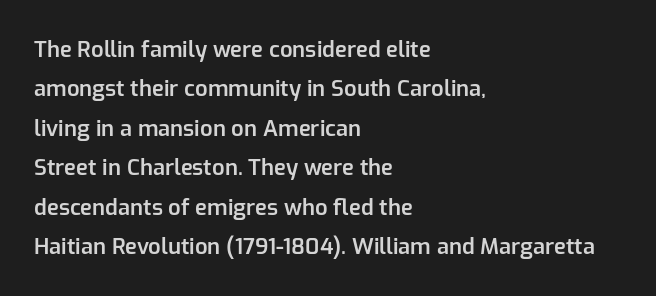
Q: Is the text bold? A: Semi-bold.
Q: Is the text italic (slanted)? A: No, it is upright.
Q: Is the text underlined? A: No.
Q: How is the paragraph aligned? A: Left-aligned.
Q: Is the spacing between letters normal or unusually wide? A: Normal.
